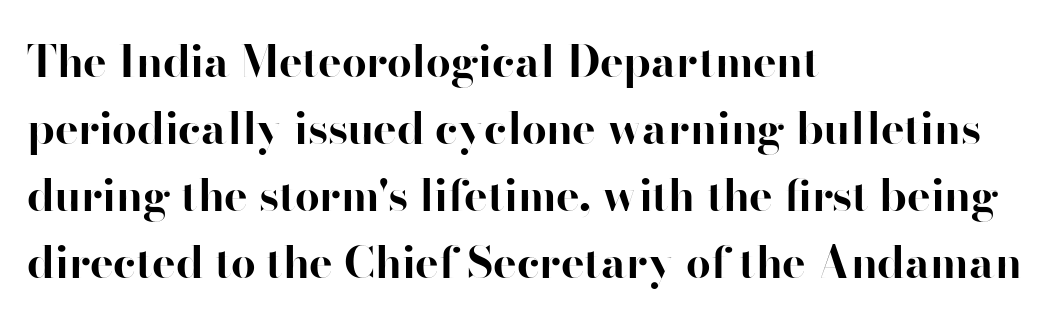
{"serif": "no", "italic": "no", "bold": "yes", "weight": "bold", "width": "normal", "stroke_contrast": "high", "x_height": "small", "monospaced": "no", "underline": "no", "align": "left", "line_spacing": "normal", "line_spacing_ratio": 1.52, "letter_spacing": "normal", "letter_spacing_em": 0.0, "glyph_px": 44}
